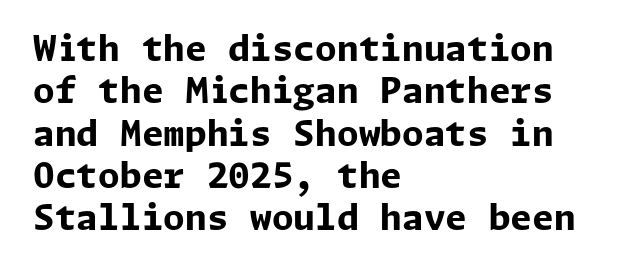
Q: Is the text bold? A: Yes.
Q: Is the text italic (slanted)? A: No, it is upright.
Q: Is the typeface a serif or a sans-serif typeface? A: Sans-serif.
Q: Is the text underlined? A: No.
Q: How is the paragraph aligned? A: Left-aligned.
Q: Is the spacing between letters normal or unusually wide? A: Normal.
Q: Width (condensed, normal, or wide)? A: Normal.
Q: Stroke contrast? A: Low.
Q: x-height? A: Medium.
